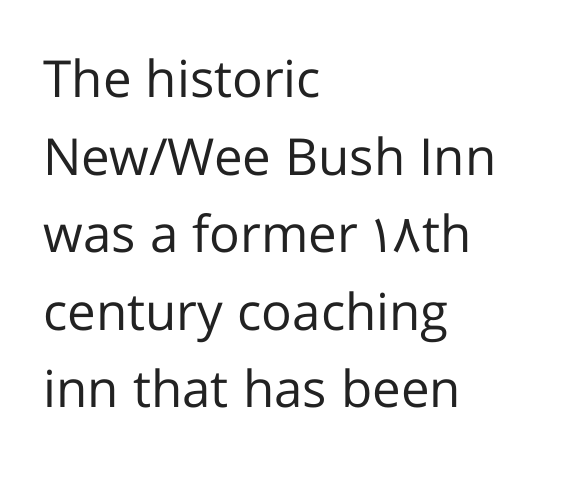
The image shows 51 px regular-weight sans-serif type, upright; set left-aligned, normal line spacing (1.52x), normal letter spacing, not underlined; low stroke contrast and a medium x-height.
